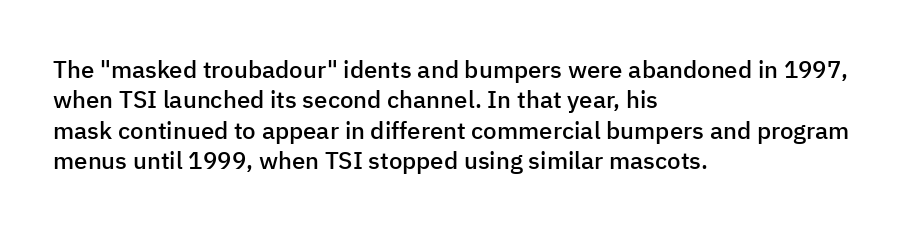
The paragraph shown leans on its left margin. A bit beefed up — I'd call it semibold rather than bold. The area under the type is left untouched. The horizontal fit of the characters is conventional and even. Students, observe: this is what conventionally led text looks like.
